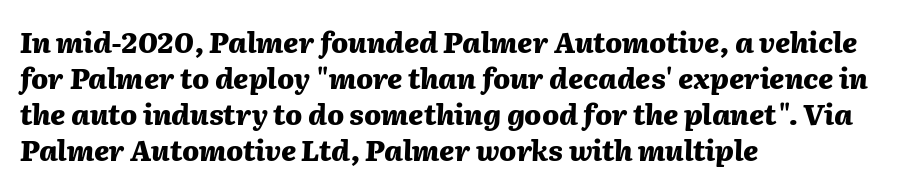
The image shows 28 px heavy type, italic (leaning right); set left-aligned, normal line spacing (1.29x), normal letter spacing, not underlined; medium stroke contrast and a medium x-height.
